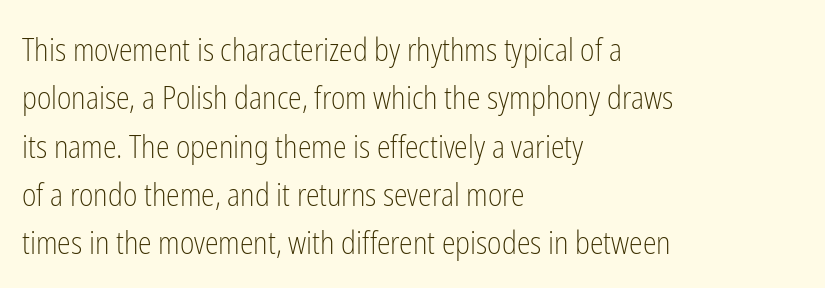
The image shows 31 px light, condensed sans-serif type, upright; set left-aligned, normal line spacing (1.56x), normal letter spacing, not underlined; low stroke contrast and a medium x-height.
